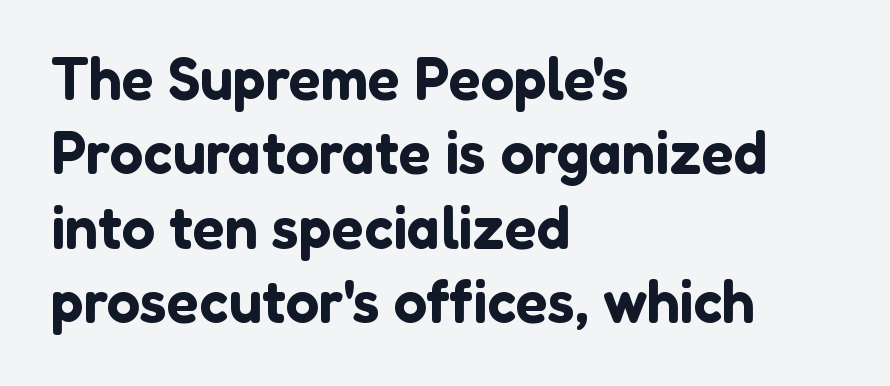
The image shows 59 px sans-serif type, upright; set left-aligned, normal line spacing (1.26x), normal letter spacing, not underlined; low stroke contrast and a medium x-height.
